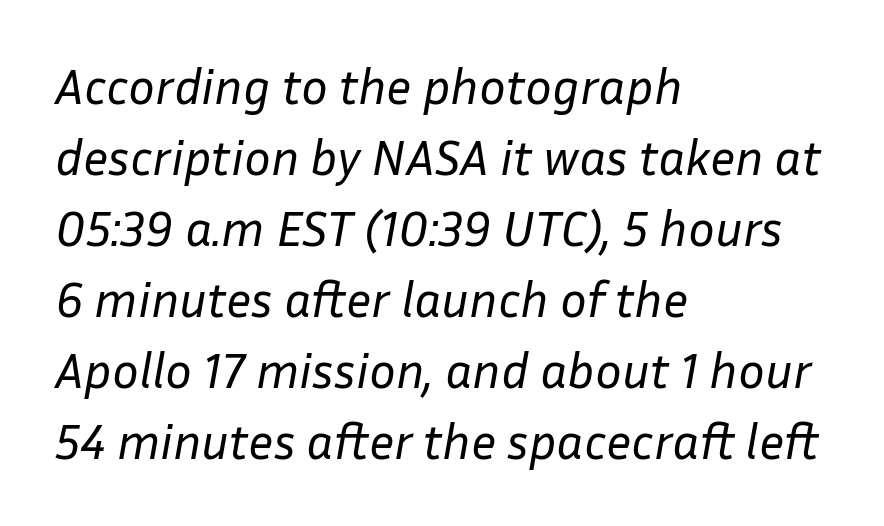
Q: Is the text bold? A: No.
Q: Is the text italic (slanted)? A: Yes, it leans right by about 10 degrees.
Q: Is the text underlined? A: No.
Q: How is the paragraph aligned? A: Left-aligned.
Q: Is the spacing between letters normal or unusually wide? A: Normal.
Q: Is the spacing between lines tight, normal or loose? A: Normal.
Q: Width (condensed, normal, or wide)? A: Normal.
Q: Stroke contrast? A: Low.
Q: x-height? A: Medium.
Q: Monospaced? A: No.
